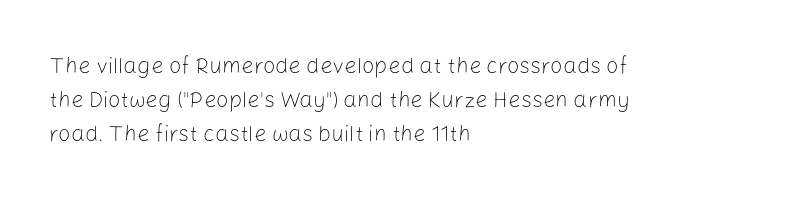
Caption: multi-line text, flush left, ragged right. Rendered with straight, roman letterforms. Beneath every word, the page is bare. Weight: not bold — regular or lighter. Nobody touched the tracking dial on this one. Vertically, the passage feels balanced, rows spaced as you'd expect.
